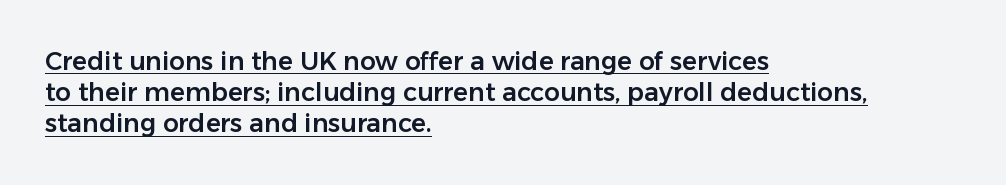
Each word holds together tightly as a unit, with standard inter-letter gaps. Posture: straight, roman, zero tilt. All the whitespace from short lines collects on the right. The glyphs are accompanied by a horizontal stroke just below them. Regular leading.
